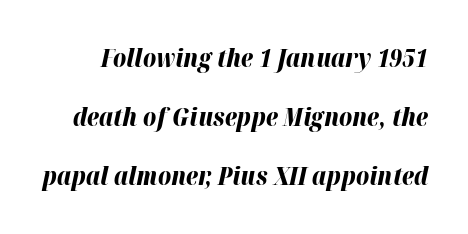
Q: Is the text bold? A: Yes.
Q: Is the text italic (slanted)? A: Yes, it leans right by about 12 degrees.
Q: Is the text underlined? A: No.
Q: Is the spacing between letters normal or unusually wide? A: Normal.
Q: Is the spacing between lines tight, normal or loose? A: Loose.
